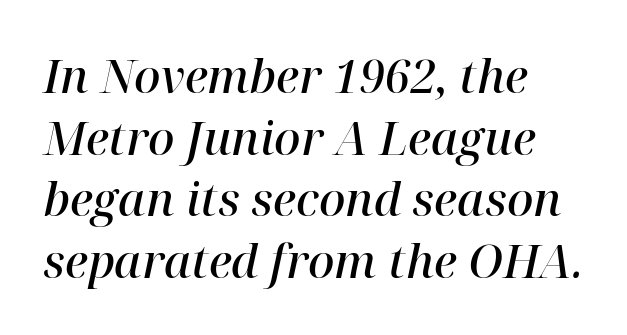
The image shows 46 px semibold serif type, italic (leaning right); set left-aligned, normal line spacing (1.34x), normal letter spacing, not underlined; high stroke contrast and a medium x-height.
